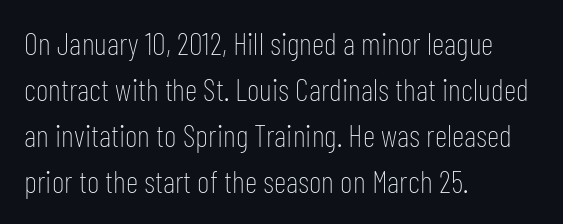
{"serif": "no", "italic": "no", "bold": "no", "weight": "thin", "width": "condensed", "stroke_contrast": "low", "x_height": "medium", "monospaced": "no", "underline": "no", "align": "left", "line_spacing": "normal", "line_spacing_ratio": 1.48, "letter_spacing": "normal", "letter_spacing_em": 0.0, "glyph_px": 31}
